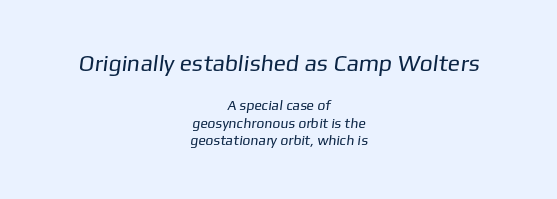
Glyph-to-glyph distance matches everyday printed text. A student would notice the top passage is typeset larger than what follows. Regular leading. Letters have the restrained weight of plain body copy at most. Letters rest on an invisible, unmarked baseline.
